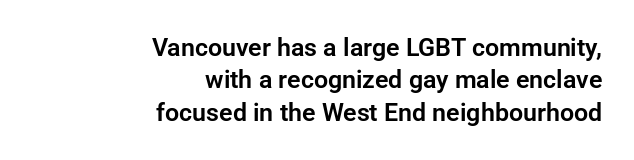
The image shows 25 px text type, upright; set right-aligned, normal line spacing (1.3x), normal letter spacing, not underlined.
